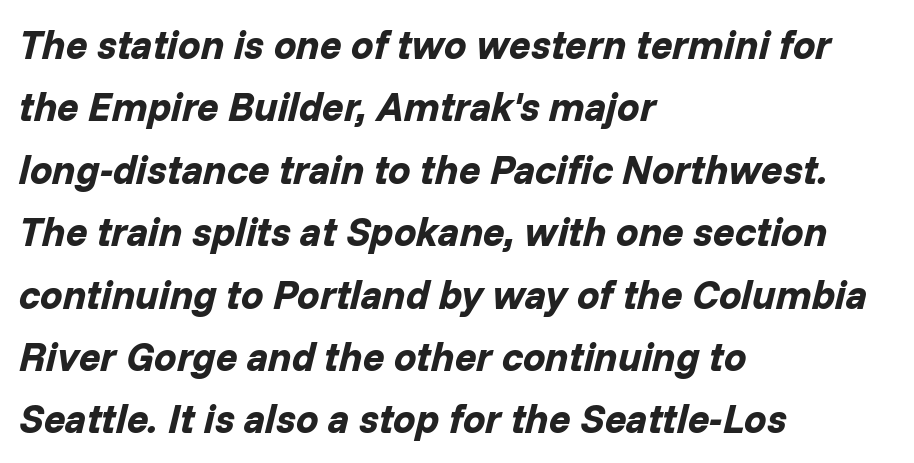
Q: Is the text bold? A: Yes.
Q: Is the text italic (slanted)? A: Yes, it leans right by about 14 degrees.
Q: Is the text underlined? A: No.
Q: How is the paragraph aligned? A: Left-aligned.
Q: Is the spacing between letters normal or unusually wide? A: Normal.
Q: Is the spacing between lines tight, normal or loose? A: Normal.
Q: Width (condensed, normal, or wide)? A: Normal.
Q: Stroke contrast? A: Low.
Q: x-height? A: Medium.
Q: Monospaced? A: No.
